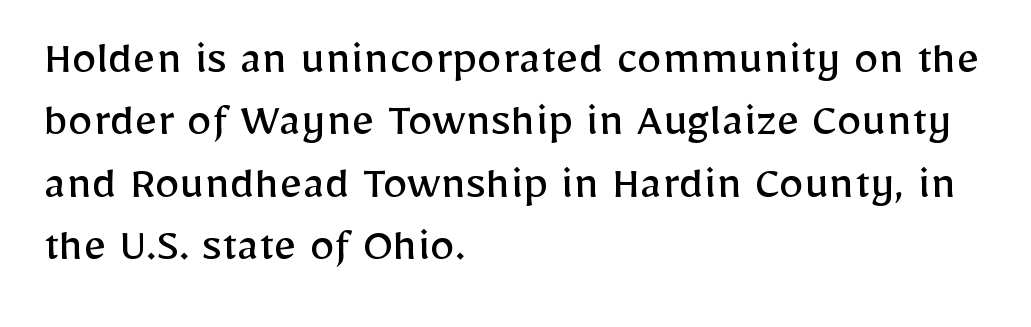
{"serif": "no", "italic": "no", "bold": "no", "weight": "regular", "width": "normal", "stroke_contrast": "low", "x_height": "medium", "monospaced": "no", "underline": "no", "align": "left", "line_spacing": "normal", "line_spacing_ratio": 1.25, "letter_spacing": "normal", "letter_spacing_em": 0.0, "glyph_px": 50}
